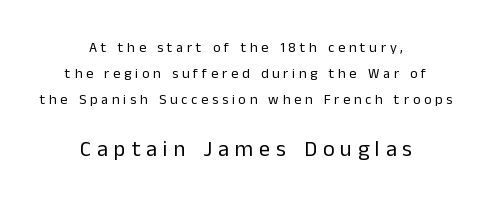
Reading down the block, each line starts at a different indent, mirrored at its end. The typography opts for an upright posture over an oblique one. The font sits on the lighter half of the weight spectrum, regular included. Someone cranked the tracking dial way up on this one.
